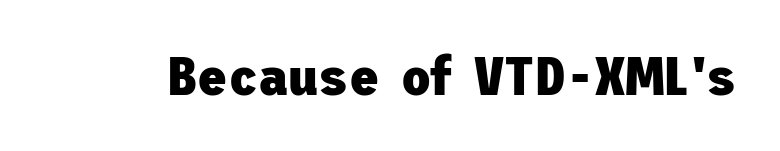
Glance below the letters and you will spot only blank space. The font family rendered here belongs to the sans-serif group. You could call the tracking neutral — neither tight nor loose. The specimen reads as upright at a glance.
